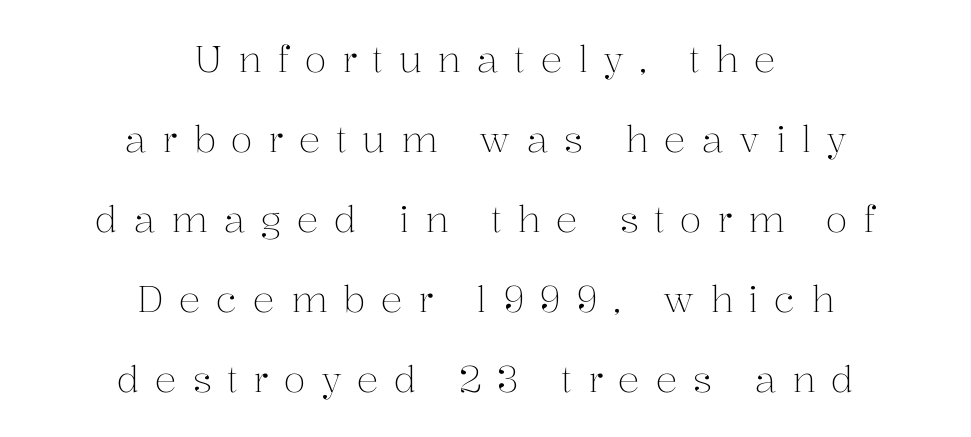
{"serif": "yes", "italic": "no", "bold": "no", "weight": "light", "width": "normal", "stroke_contrast": "medium", "x_height": "medium", "monospaced": "no", "underline": "no", "align": "center", "line_spacing": "loose", "line_spacing_ratio": 2.22, "letter_spacing": "wide", "letter_spacing_em": 0.43, "glyph_px": 36}
